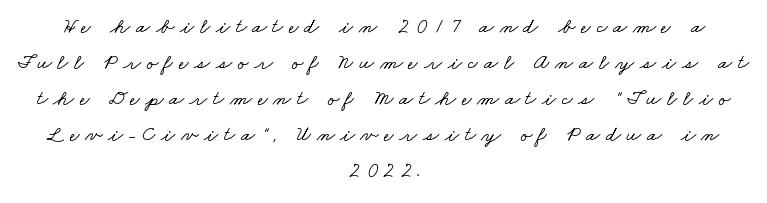
{"underline": "no", "align": "center", "line_spacing_ratio": 1.72, "letter_spacing": "wide", "letter_spacing_em": 0.27, "glyph_px": 21}
